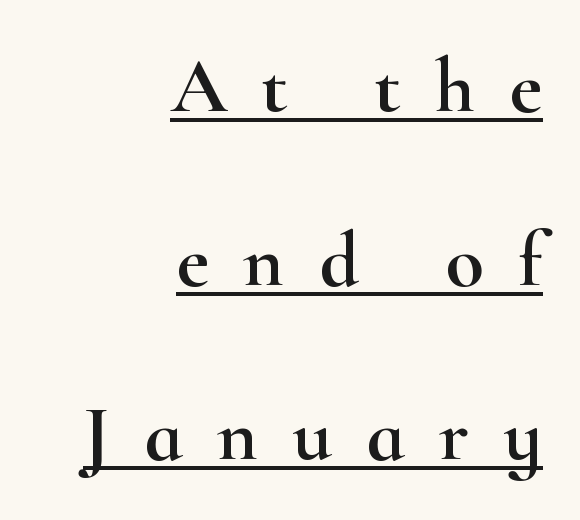
The image shows 79 px wide serif type, upright; set right-aligned, loose line spacing (2.2x), unusually wide letter spacing (+0.43 em), underlined; high stroke contrast and a small x-height.
